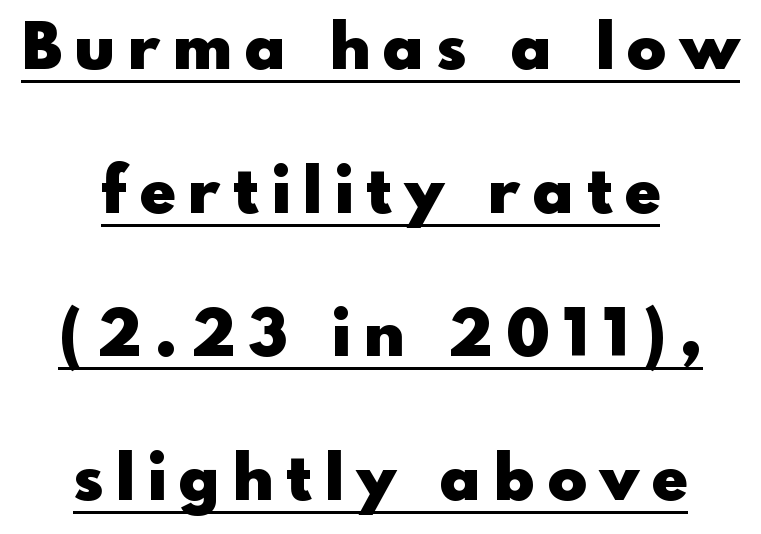
The image shows 65 px heavy sans-serif type, upright; set centered, loose line spacing (2.21x), unusually wide letter spacing (+0.21 em), underlined; a small x-height.
